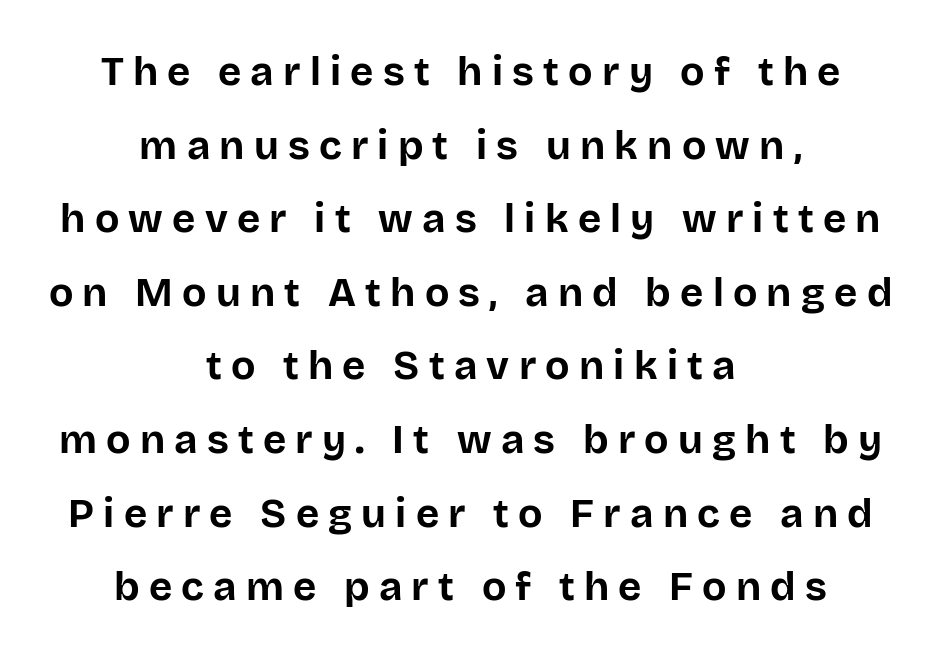
Q: Is the text bold? A: Yes.
Q: Is the text italic (slanted)? A: No, it is upright.
Q: Is the typeface a serif or a sans-serif typeface? A: Sans-serif.
Q: Is the text underlined? A: No.
Q: How is the paragraph aligned? A: Centered.
Q: Is the spacing between letters normal or unusually wide? A: Unusually wide.
Q: Width (condensed, normal, or wide)? A: Normal.
Q: Stroke contrast? A: Low.
Q: x-height? A: Large.
Q: Monospaced? A: No.
